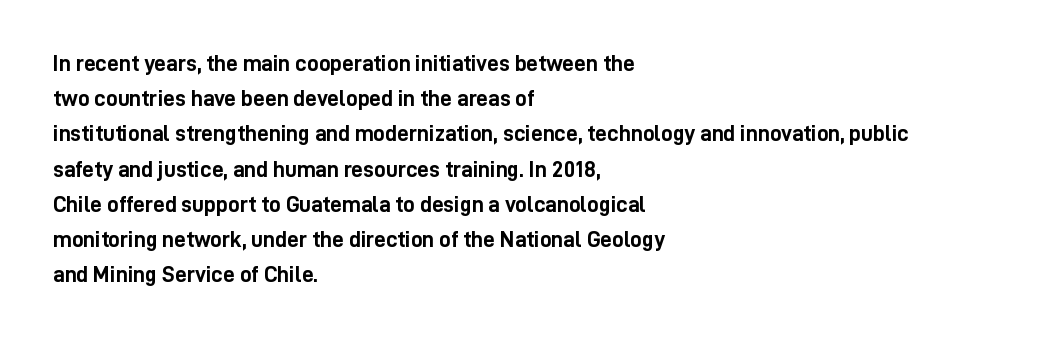
{"italic": "no", "bold": "yes", "underline": "no", "align": "left", "line_spacing": "normal", "line_spacing_ratio": 1.53, "letter_spacing": "normal", "letter_spacing_em": 0.0, "glyph_px": 23}
